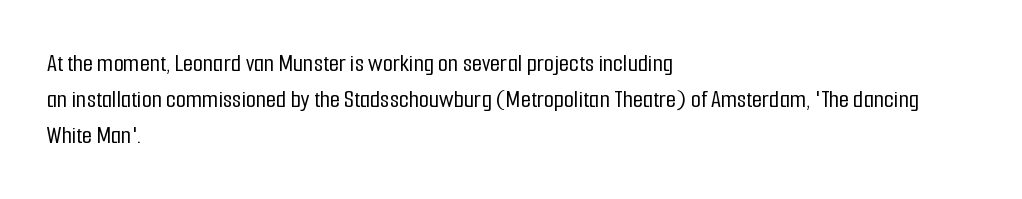
Q: Is the text italic (slanted)? A: No, it is upright.
Q: Is the text underlined? A: No.
Q: How is the paragraph aligned? A: Left-aligned.
Q: Is the spacing between letters normal or unusually wide? A: Normal.
Q: Is the spacing between lines tight, normal or loose? A: Normal.
